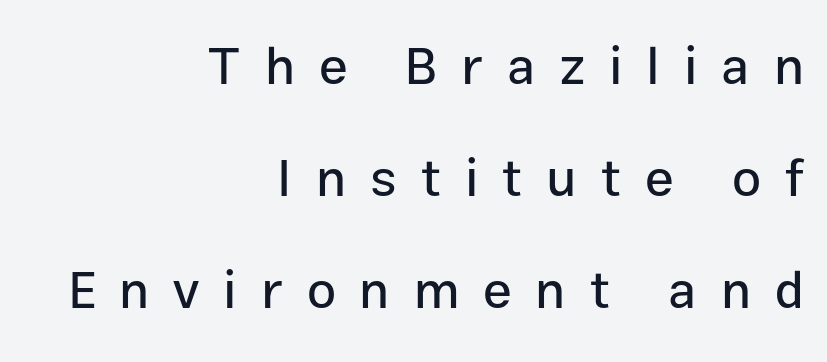
Q: Is the text italic (slanted)? A: No, it is upright.
Q: Is the typeface a serif or a sans-serif typeface? A: Sans-serif.
Q: Is the text underlined? A: No.
Q: How is the paragraph aligned? A: Right-aligned.
Q: Is the spacing between letters normal or unusually wide? A: Unusually wide.
Q: Is the spacing between lines tight, normal or loose? A: Loose.
Q: Width (condensed, normal, or wide)? A: Normal.
Q: Stroke contrast? A: Low.
Q: x-height? A: Medium.
Q: Monospaced? A: No.
